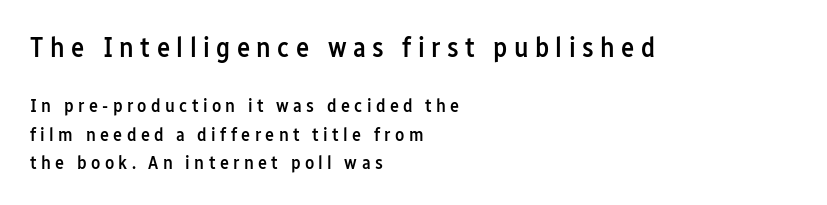
The image shows 28 px semibold, condensed sans-serif type, upright; set left-aligned, normal line spacing (1.5x), unusually wide letter spacing (+0.23 em), not underlined; the first (top) block is 1.47x larger; low stroke contrast and a medium x-height.
